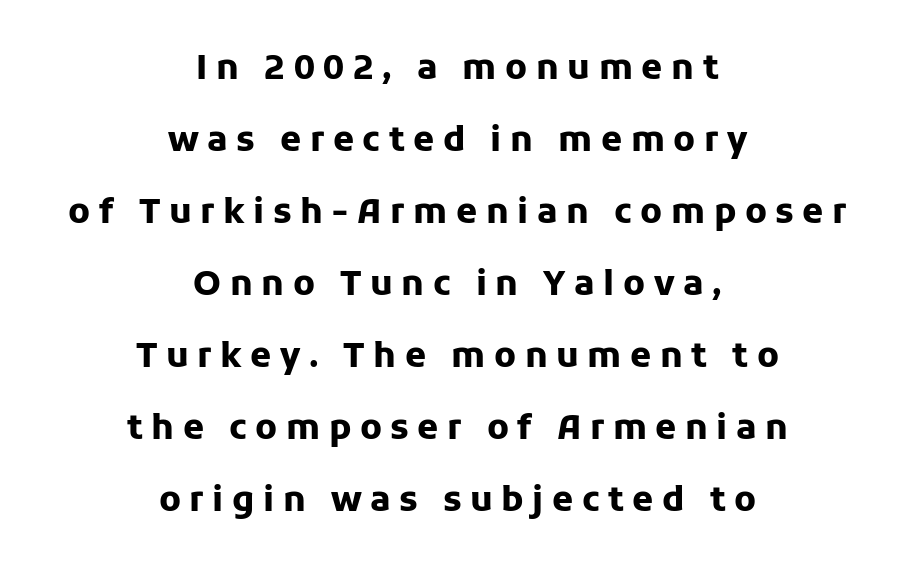
No feet cap the strokes, marking this as sans-serif type. Varying glyph widths throughout — classic text-font behaviour. Heft: maximum for text — a bold. Bare-footed words on every line. Someone cranked the tracking dial way up on this one. Posture: straight, roman, zero tilt.
